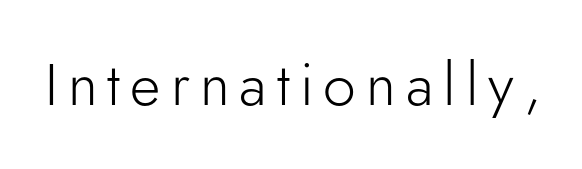
Typographically, this falls in the sans-serif category. The passage shown is not underscored anywhere. These lines are rendered in a variable-pitch font. Think standard paragraph weight, or any step lighter than that. The typography opts for an upright posture over an oblique one.
